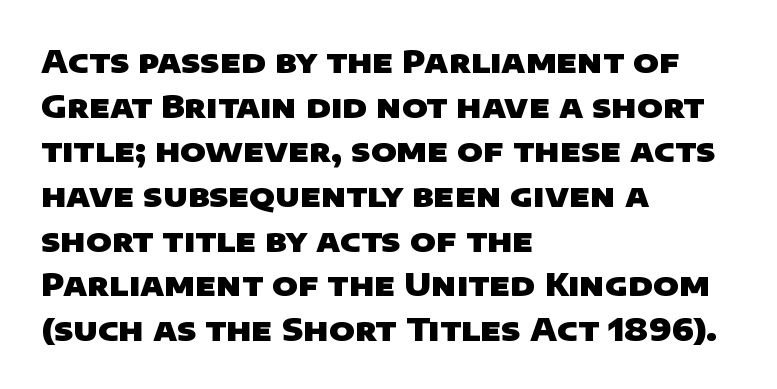
The image shows 31 px heavy, wide sans-serif type; set left-aligned, normal line spacing (1.44x), normal letter spacing, not underlined; low stroke contrast and a large x-height.
